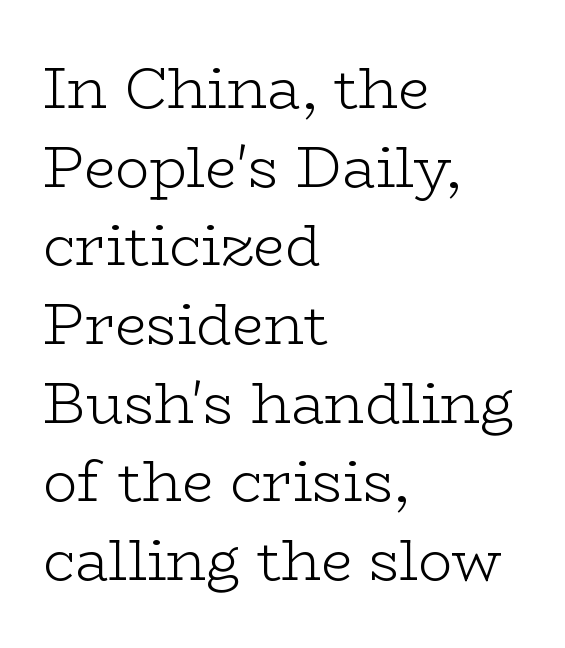
Q: Is the text bold? A: No.
Q: Is the text italic (slanted)? A: No, it is upright.
Q: Is the typeface a serif or a sans-serif typeface? A: Serif.
Q: Is the text underlined? A: No.
Q: How is the paragraph aligned? A: Left-aligned.
Q: Is the spacing between letters normal or unusually wide? A: Normal.
Q: Is the spacing between lines tight, normal or loose? A: Normal.
Q: Width (condensed, normal, or wide)? A: Wide.
Q: Stroke contrast? A: Low.
Q: x-height? A: Medium.
Q: Monospaced? A: No.
